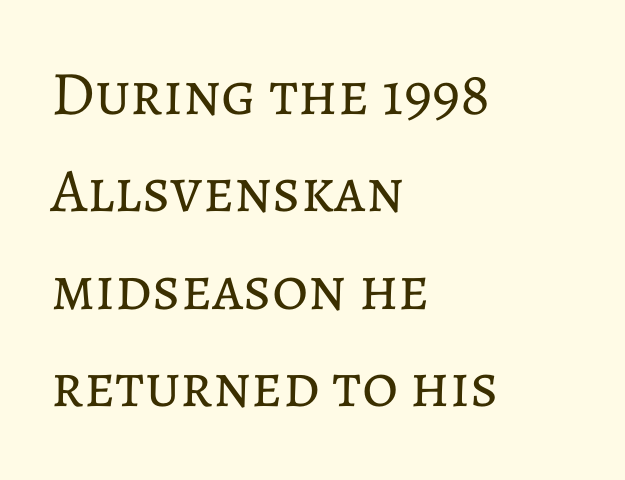
Summary of vertical rhythm: regular, with standard interline spacing. Is the type heavy? It reads as light-to-regular instead. Layout note: lines flush left. This rendering features lettering with no underline.
